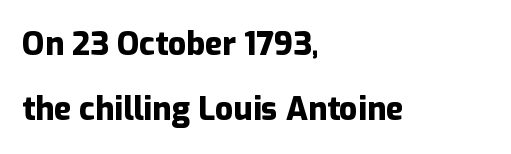
Honestly, there is no underline to notice here at all. The tracking reads as untouched default to a designer's eye. It's the straight-up-and-down kind of type. The lines are spread far apart with generous leading. The lines in this sample share a left origin and differ only in where they stop.
